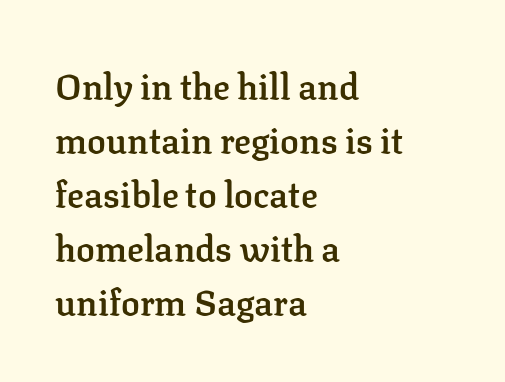
{"serif": "yes", "italic": "no", "bold": "semi", "weight": "semibold", "width": "normal", "stroke_contrast": "low", "x_height": "medium", "monospaced": "no", "underline": "no", "align": "left", "line_spacing": "normal", "line_spacing_ratio": 1.54, "letter_spacing": "normal", "letter_spacing_em": 0.0, "glyph_px": 35}
